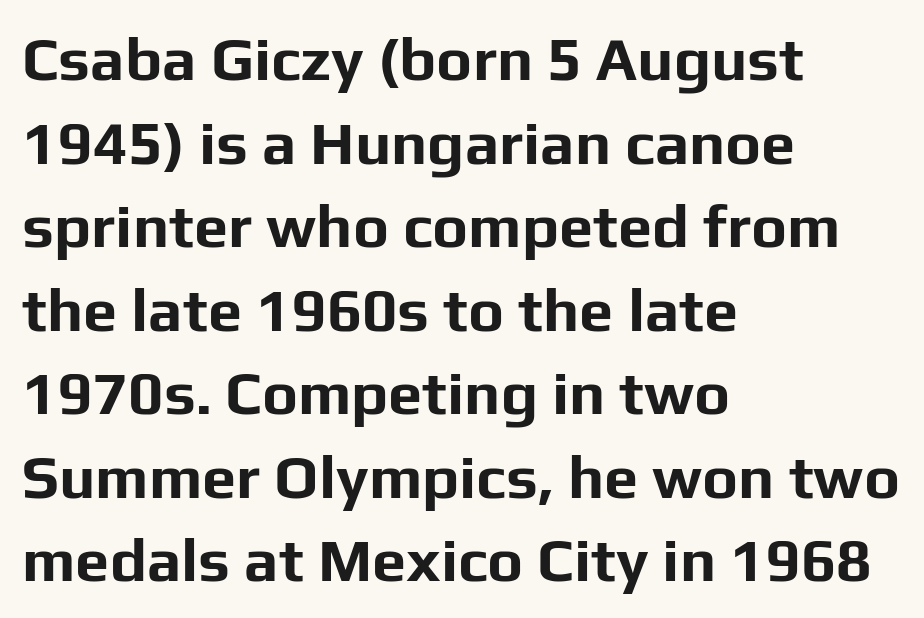
Q: Is the text bold? A: Yes.
Q: Is the text italic (slanted)? A: No, it is upright.
Q: Is the typeface a serif or a sans-serif typeface? A: Sans-serif.
Q: Is the text underlined? A: No.
Q: How is the paragraph aligned? A: Left-aligned.
Q: Is the spacing between letters normal or unusually wide? A: Normal.
Q: Is the spacing between lines tight, normal or loose? A: Normal.
Q: Width (condensed, normal, or wide)? A: Normal.
Q: Stroke contrast? A: Low.
Q: x-height? A: Medium.
Q: Monospaced? A: No.
